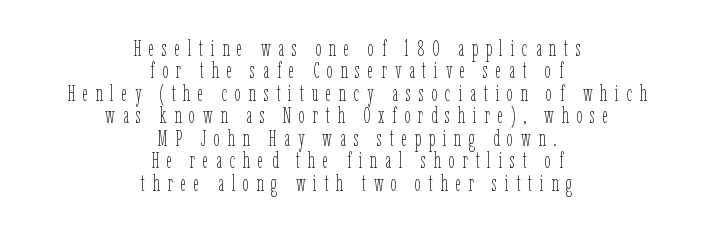
Q: Is the text bold? A: No.
Q: Is the text italic (slanted)? A: No, it is upright.
Q: Is the text underlined? A: No.
Q: How is the paragraph aligned? A: Centered.
Q: Is the spacing between letters normal or unusually wide? A: Unusually wide.
Q: Is the spacing between lines tight, normal or loose? A: Tight.
